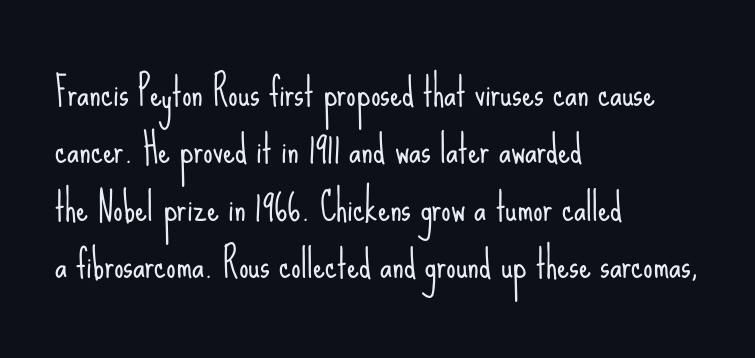
{"serif": "no", "italic": "no", "bold": "no", "weight": "light", "width": "condensed", "stroke_contrast": "low", "x_height": "small", "monospaced": "no", "underline": "no", "align": "left", "line_spacing": "normal", "line_spacing_ratio": 1.51, "letter_spacing": "normal", "letter_spacing_em": 0.0, "glyph_px": 38}
